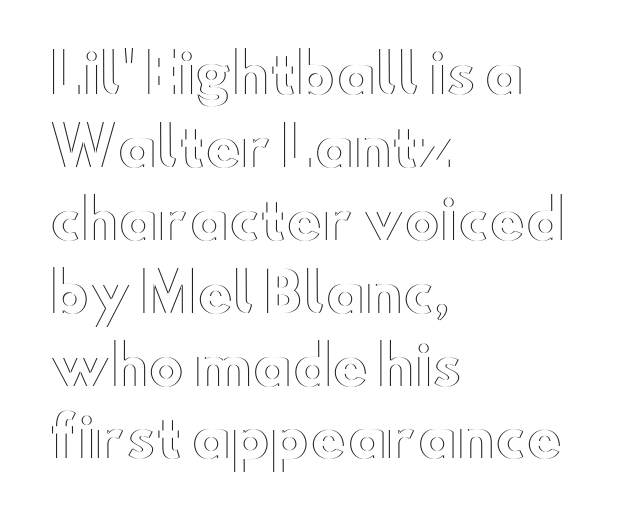
Q: Is the text italic (slanted)? A: No, it is upright.
Q: Is the text underlined? A: No.
Q: How is the paragraph aligned? A: Left-aligned.
Q: Is the spacing between letters normal or unusually wide? A: Normal.
Q: Is the spacing between lines tight, normal or loose? A: Normal.
Q: Width (condensed, normal, or wide)? A: Wide.
Q: x-height? A: Small.
Q: Monospaced? A: No.
